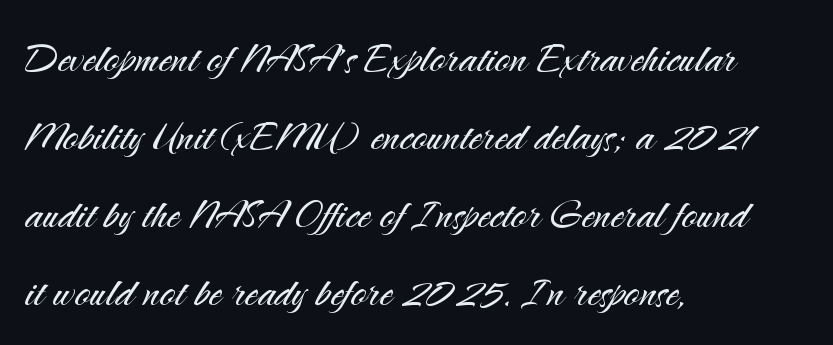
{"serif": "no", "bold": "no", "weight": "light", "width": "normal", "stroke_contrast": "medium", "x_height": "small", "monospaced": "no", "underline": "no", "align": "left", "line_spacing": "normal", "line_spacing_ratio": 1.5, "letter_spacing": "normal", "letter_spacing_em": 0.0, "glyph_px": 52}
